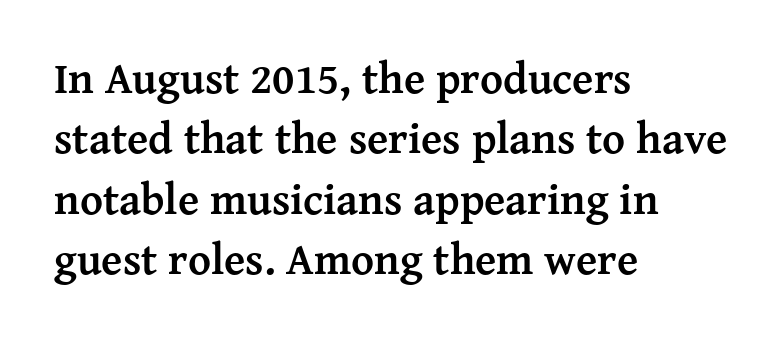
The image shows 44 px semibold serif type, upright; set left-aligned, normal line spacing (1.37x), normal letter spacing, not underlined; medium stroke contrast and a medium x-height.
